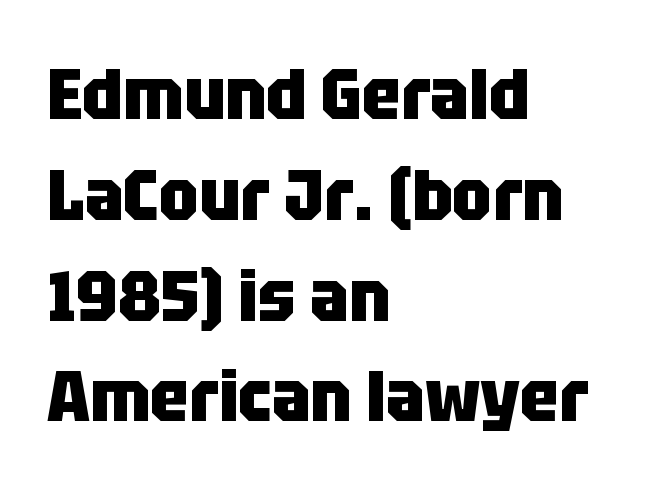
Typographically, this falls in the sans-serif category. Beneath every word, the page is bare. Glyph-to-glyph distance matches everyday printed text. Does the leading feel generous? No, just average.
